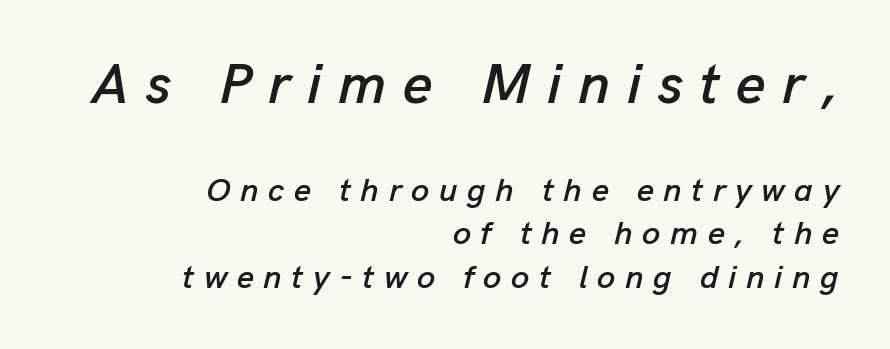
The image shows 57 px text type, italic (leaning right); set right-aligned, normal line spacing (1.31x), unusually wide letter spacing (+0.29 em), not underlined; the first (top) block is 1.73x larger; low stroke contrast and a medium x-height.
